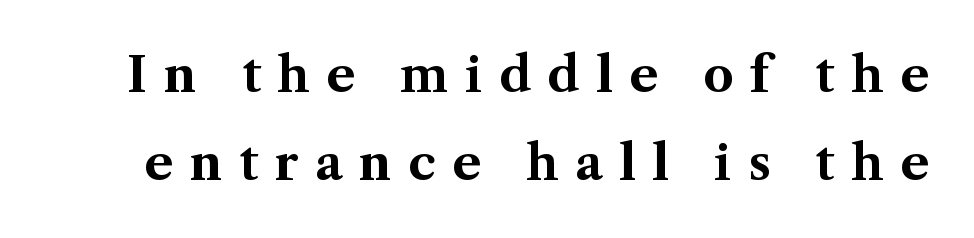
The image shows 48 px bold serif type, upright; set line spacing 1.83x, unusually wide letter spacing (+0.34 em), not underlined; medium stroke contrast and a medium x-height.
